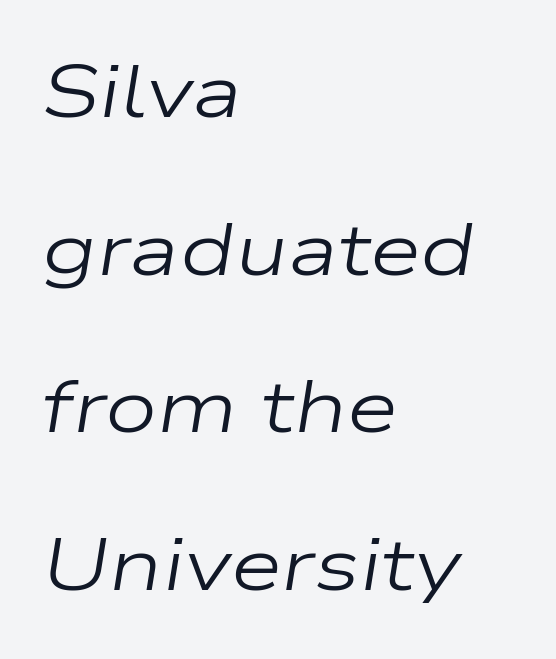
Q: Is the text bold? A: No.
Q: Is the text italic (slanted)? A: Yes, it leans right by about 9 degrees.
Q: Is the text underlined? A: No.
Q: How is the paragraph aligned? A: Left-aligned.
Q: Is the spacing between letters normal or unusually wide? A: Normal.
Q: Is the spacing between lines tight, normal or loose? A: Loose.
Q: Width (condensed, normal, or wide)? A: Wide.
Q: Stroke contrast? A: Low.
Q: x-height? A: Medium.
Q: Monospaced? A: No.
